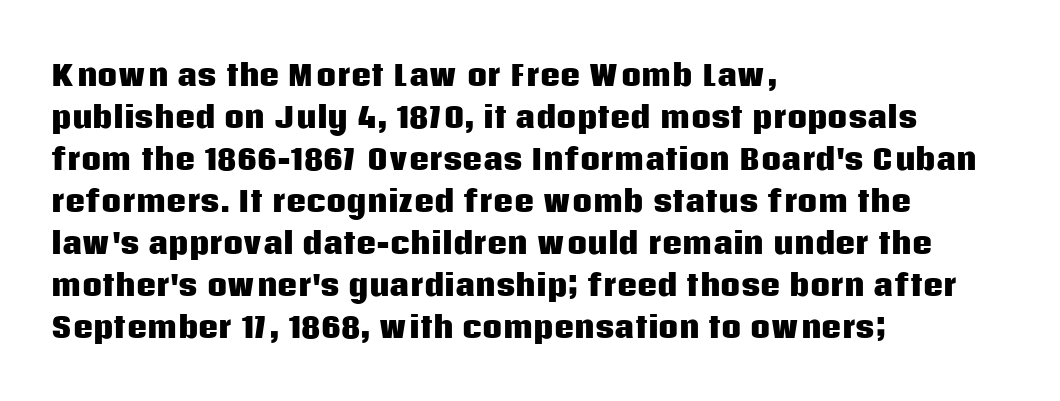
The image shows 28 px heavy sans-serif type, upright; set left-aligned, normal line spacing (1.5x), normal letter spacing, not underlined; low stroke contrast and a large x-height.
